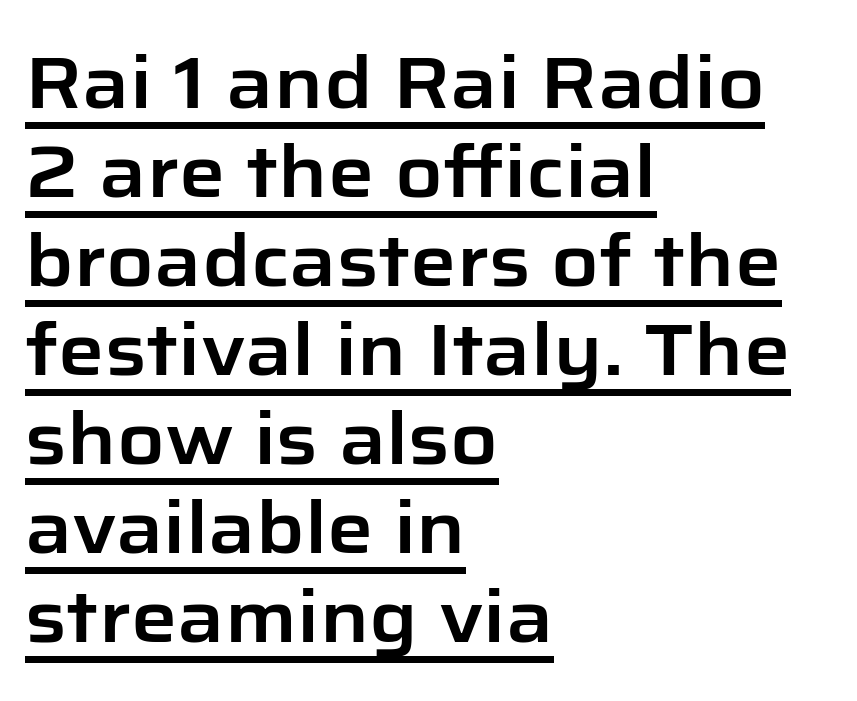
No feet cap the strokes, marking this as sans-serif type. Words appear dense and cohesive because spacing is normal. Nope, not italic — everything's standing straight. Each letter keeps its own natural width here, so spacing adapts to shape.
